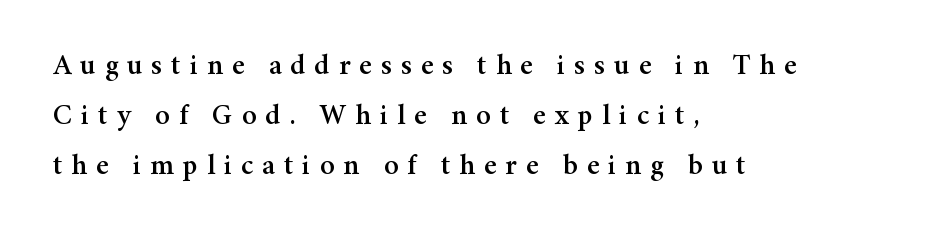
Upright lettering throughout. The glyphs are unaccompanied by any horizontal stroke below them. The letters advance in unequal steps, a hallmark of proportional type. Classification — serif. The compositor pushed each line to the left boundary. Compared with typical body copy, the letter spacing here is much looser.
